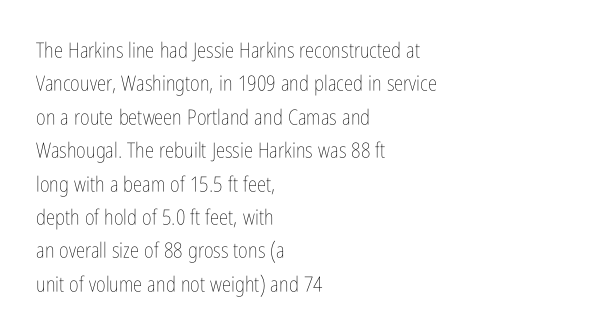
The image shows 21 px text type, upright; set left-aligned, normal line spacing (1.59x), normal letter spacing, not underlined.
